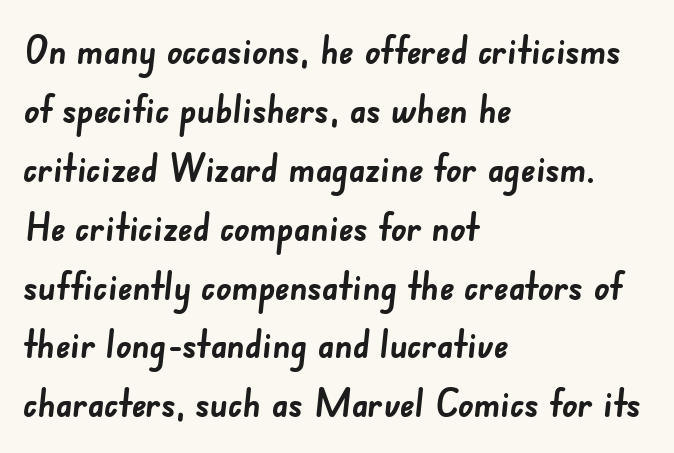
The image shows 38 px semibold sans-serif type; set left-aligned, normal line spacing (1.55x), normal letter spacing, not underlined; low stroke contrast and a small x-height.
